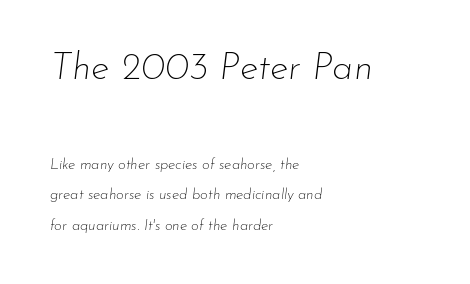
Descenders are the only things crossing below the line. The rendering applies a slant to the glyphs. Proportional: the letters do not fall into vertical columns. There is no visible air inserted between adjacent glyphs. The typesetting does not lean heavy: it is not bold.
